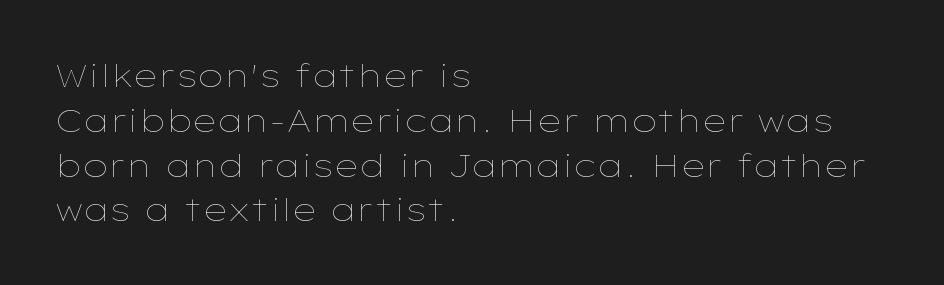
Q: Is the text bold? A: No.
Q: Is the text italic (slanted)? A: No, it is upright.
Q: Is the text underlined? A: No.
Q: How is the paragraph aligned? A: Left-aligned.
Q: Is the spacing between letters normal or unusually wide? A: Normal.
Q: Is the spacing between lines tight, normal or loose? A: Normal.
Q: Width (condensed, normal, or wide)? A: Wide.
Q: Stroke contrast? A: Low.
Q: x-height? A: Medium.
Q: Monospaced? A: No.
